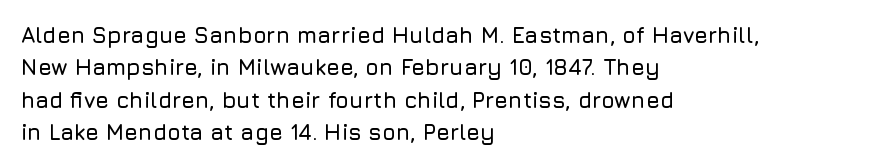
{"italic": "no", "underline": "no", "align": "left", "line_spacing": "normal", "line_spacing_ratio": 1.47, "letter_spacing": "normal", "letter_spacing_em": 0.0, "glyph_px": 22}
